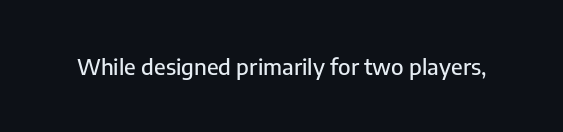
Q: Is the text italic (slanted)? A: No, it is upright.
Q: Is the text underlined? A: No.
Q: Is the spacing between letters normal or unusually wide? A: Normal.
